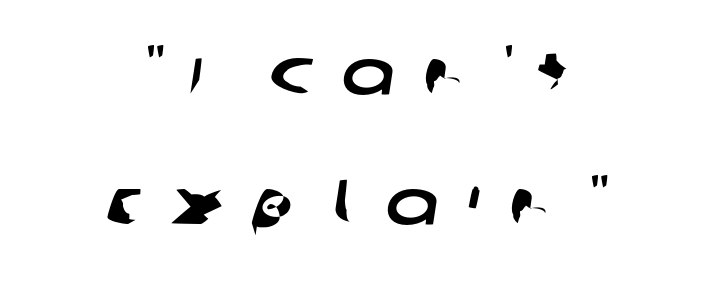
Q: Is the typeface a serif or a sans-serif typeface? A: Sans-serif.
Q: Is the text underlined? A: No.
Q: How is the paragraph aligned? A: Centered.
Q: Is the spacing between letters normal or unusually wide? A: Unusually wide.
Q: Is the spacing between lines tight, normal or loose? A: Loose.
Q: Width (condensed, normal, or wide)? A: Wide.
Q: Stroke contrast? A: Low.
Q: x-height? A: Large.
Q: Monospaced? A: No.
